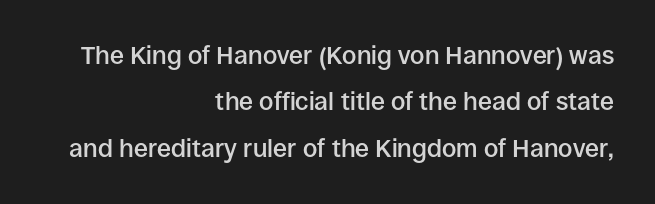
Does extra space separate the letters? No, they use regular spacing. This rendering uses right alignment, leaving the left contour irregular. Italic? Not at all — the glyphs are vertical. Does the weight exceed regular? Yes, but only to semibold. The baseline area is clear.
